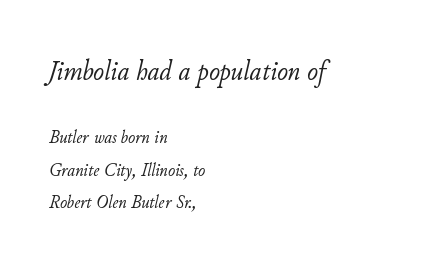
Designer's note — italics engaged. Alignment: flush left. Caption: face not bold, strokes unweighted. In terms of letterspacing, this is plain default setting.
